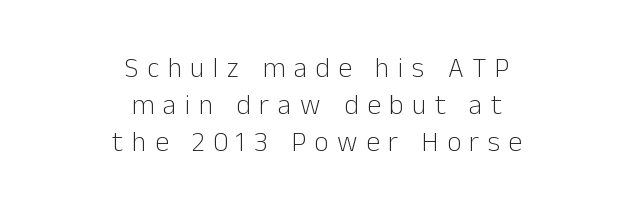
Q: Is the text bold? A: No.
Q: Is the text italic (slanted)? A: No, it is upright.
Q: Is the typeface a serif or a sans-serif typeface? A: Sans-serif.
Q: Is the text underlined? A: No.
Q: How is the paragraph aligned? A: Centered.
Q: Is the spacing between letters normal or unusually wide? A: Unusually wide.
Q: Is the spacing between lines tight, normal or loose? A: Normal.
Q: Width (condensed, normal, or wide)? A: Normal.
Q: Stroke contrast? A: Low.
Q: x-height? A: Medium.
Q: Monospaced? A: No.
